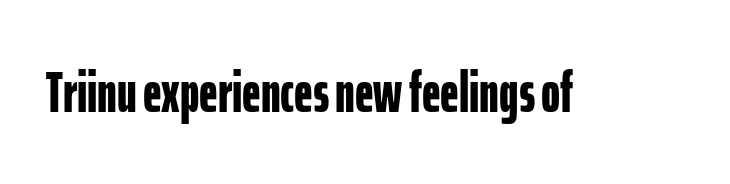
The image shows 58 px bold, condensed sans-serif type, upright; set normal letter spacing, not underlined; low stroke contrast and a medium x-height.
